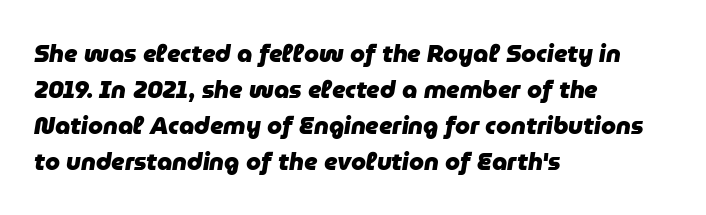
Q: Is the text bold? A: Yes.
Q: Is the text italic (slanted)? A: Yes, it leans right by about 9 degrees.
Q: Is the text underlined? A: No.
Q: How is the paragraph aligned? A: Left-aligned.
Q: Is the spacing between letters normal or unusually wide? A: Normal.
Q: Is the spacing between lines tight, normal or loose? A: Normal.
